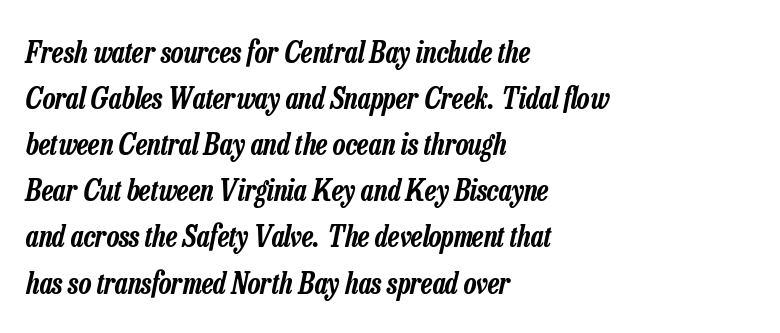
The image shows 29 px condensed type, italic (leaning right); set left-aligned, normal line spacing (1.59x), normal letter spacing, not underlined; low stroke contrast and a medium x-height.
